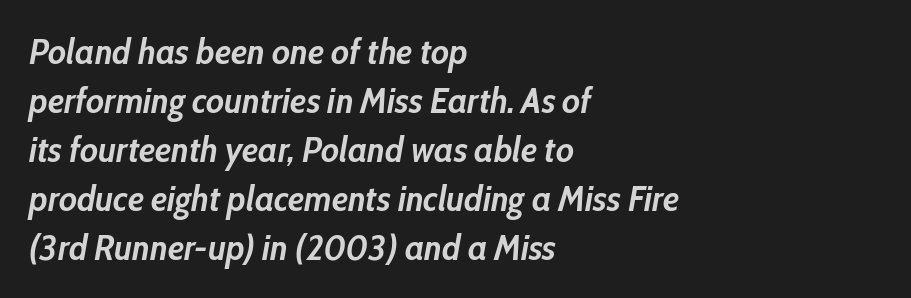
Q: Is the text bold? A: Yes.
Q: Is the text italic (slanted)? A: Yes, it leans right by about 10 degrees.
Q: Is the text underlined? A: No.
Q: How is the paragraph aligned? A: Left-aligned.
Q: Is the spacing between letters normal or unusually wide? A: Normal.
Q: Is the spacing between lines tight, normal or loose? A: Normal.
Q: Width (condensed, normal, or wide)? A: Condensed.
Q: Stroke contrast? A: Low.
Q: x-height? A: Medium.
Q: Monospaced? A: No.
